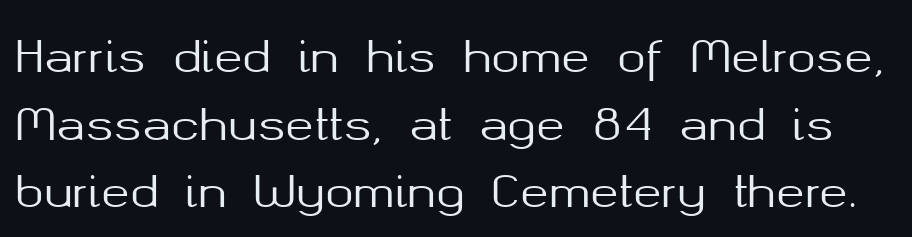
Letter spacing: default. Whoever set this chose a conventional vertical rhythm. A roman cut, with each character standing at attention. The gap between lines stays unmarked.
